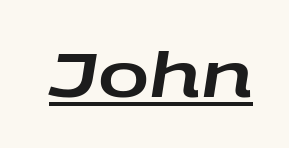
{"italic": "yes", "lean": "right", "slant_degrees": 9, "width": "wide", "stroke_contrast": "low", "x_height": "large", "monospaced": "no", "underline": "yes", "letter_spacing": "normal", "letter_spacing_em": 0.0, "glyph_px": 61}
